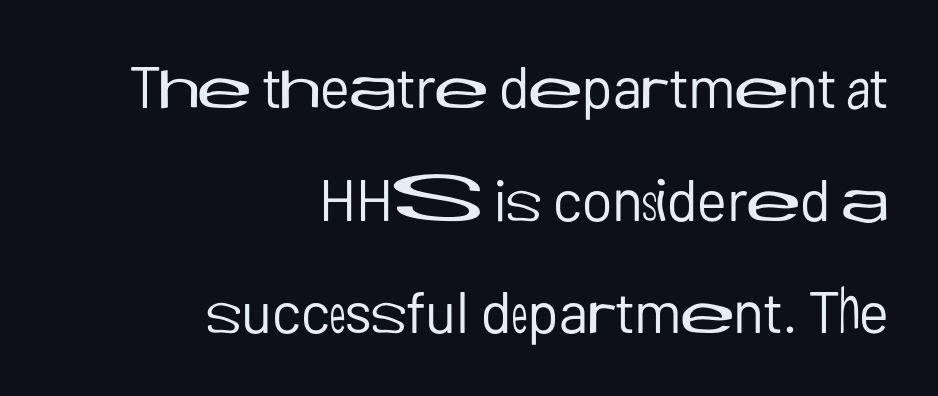
This rendering employs a face without finishing strokes, i.e., a sans-serif. Descenders hang freely into open space. In terms of posture, this sample is upright. The cut favours lightness, reaching ordinary text weight at its darkest.
